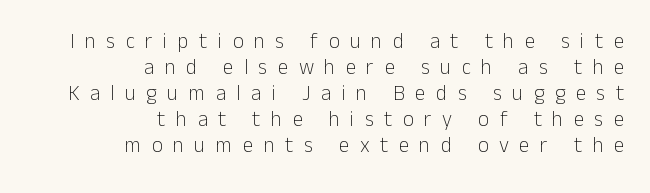
The face used here is rendered with a markedly widened letterfit. Notice how the stems are strictly vertical — no italics here. Bold? No — there's no thickening of the strokes. Quick note: underline off.
